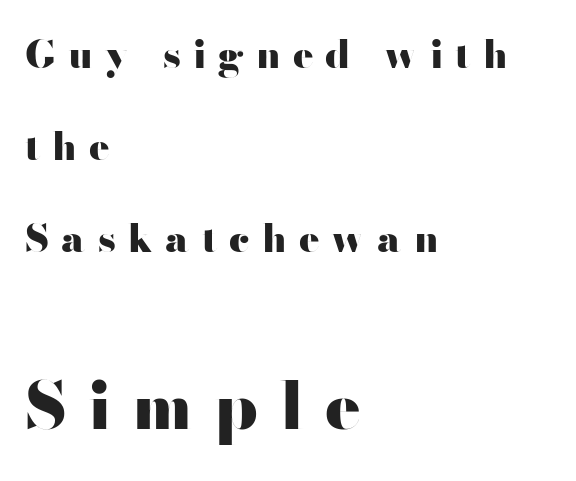
Is the letter spacing exaggerated? Yes — the characters are pushed far apart. Is this a fixed-width face? No — the glyphs have proportional, varying widths. This layout puts the modest block above and the oversized block below. Just letters on the line, the space beneath them empty.
